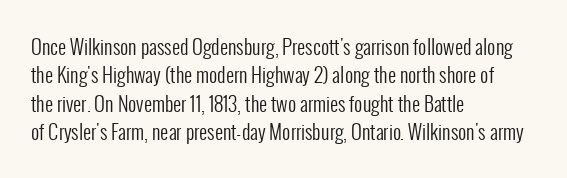
Q: Is the text bold? A: No.
Q: Is the text italic (slanted)? A: No, it is upright.
Q: Is the text underlined? A: No.
Q: How is the paragraph aligned? A: Left-aligned.
Q: Is the spacing between letters normal or unusually wide? A: Normal.
Q: Is the spacing between lines tight, normal or loose? A: Normal.
